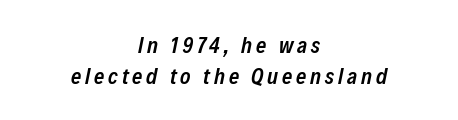
The image shows 22 px text type, italic (leaning right); set centered, normal line spacing (1.43x), not underlined.
